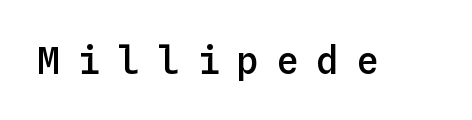
The image shows 38 px semibold type, upright, monospaced; set unusually wide letter spacing (+0.45 em), not underlined; low stroke contrast and a medium x-height.
